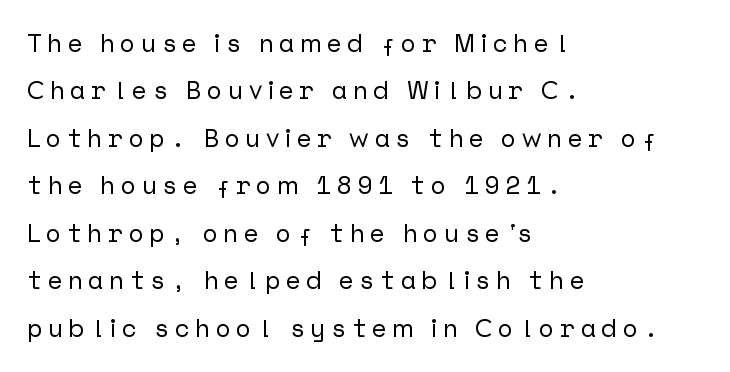
{"italic": "no", "underline": "no", "align": "left", "line_spacing": "loose", "line_spacing_ratio": 1.9, "letter_spacing": "wide", "letter_spacing_em": 0.23, "glyph_px": 25}
